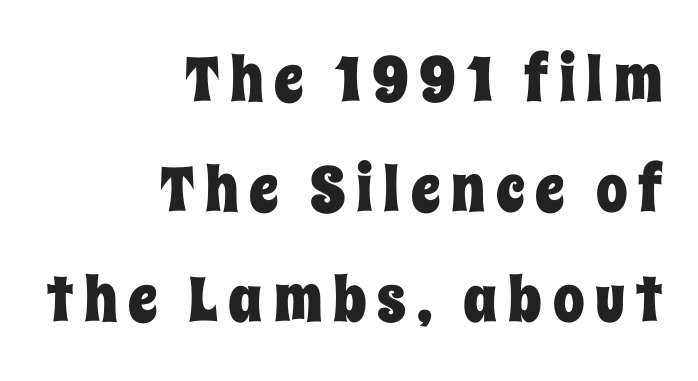
{"italic": "no", "width": "condensed", "stroke_contrast": "low", "x_height": "large", "monospaced": "no", "underline": "no", "align": "right", "line_spacing_ratio": 1.75, "glyph_px": 63}
